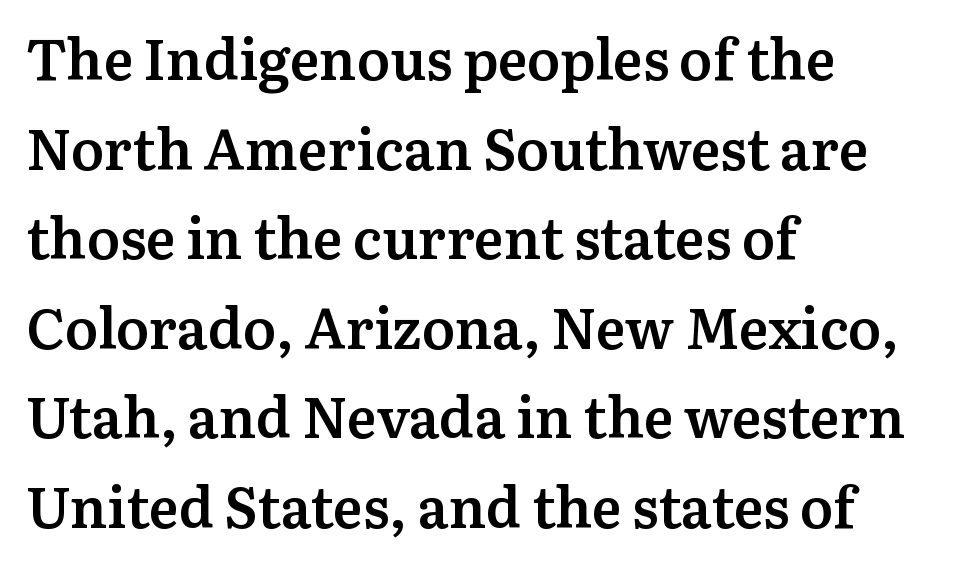
What weight is shown? A semibold, between regular and bold. The glyphs in this specimen are seriffed. Students, note that the glyphs here touch the page at normal intervals. A student would call this left alignment; a typographer would say flush left, rag right. Ordinary non-slanted type is in use. This rendering features lettering with no underline.
